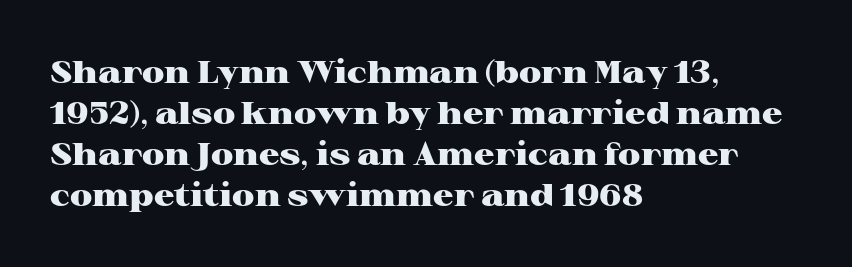
Q: Is the text bold? A: Yes.
Q: Is the text italic (slanted)? A: No, it is upright.
Q: Is the typeface a serif or a sans-serif typeface? A: Serif.
Q: Is the text underlined? A: No.
Q: How is the paragraph aligned? A: Left-aligned.
Q: Is the spacing between letters normal or unusually wide? A: Normal.
Q: Is the spacing between lines tight, normal or loose? A: Normal.
Q: Width (condensed, normal, or wide)? A: Wide.
Q: Stroke contrast? A: High.
Q: x-height? A: Medium.
Q: Monospaced? A: No.
